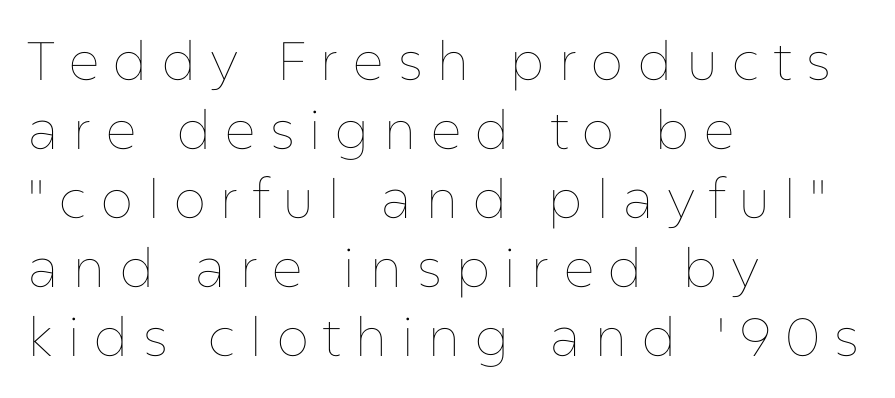
The image shows 54 px thin type, upright; set left-aligned, normal line spacing (1.28x), unusually wide letter spacing (+0.24 em), not underlined; low stroke contrast and a medium x-height.
